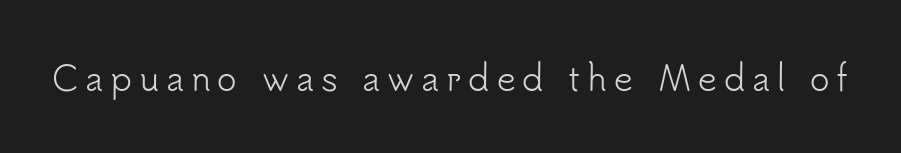
{"serif": "no", "italic": "no", "bold": "no", "weight": "light", "width": "normal", "stroke_contrast": "low", "x_height": "small", "monospaced": "no", "underline": "no", "letter_spacing": "wide", "letter_spacing_em": 0.21, "glyph_px": 33}
